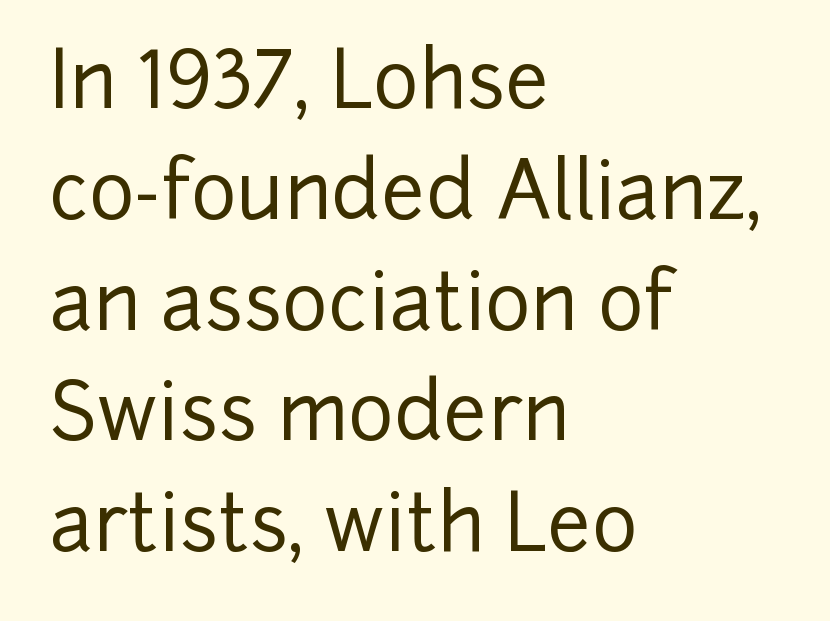
Glance below the letters and you will spot only blank space. Glyph-to-glyph distance matches everyday printed text. Typographically, this falls in the sans-serif category. This sample is left-justified, so line endings fall wherever the words run out. In terms of posture, this sample is upright. These lines are rendered in a variable-pitch font.
